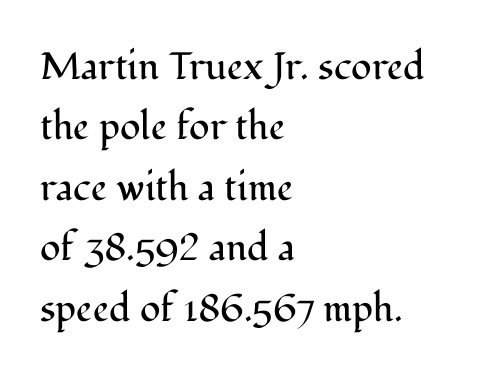
These glyphs show unthickened strokes, regular width or finer. Do the characters align in a grid? No, the font is proportional. Are there feet on the stems? There are — it's a serif. Spacing between characters is what you'd get straight out of the box.
